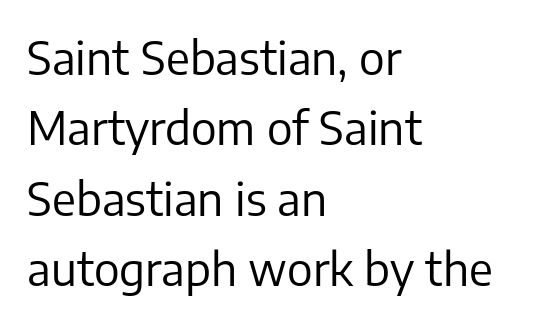
These lines are rendered in a variable-pitch font. Summary of vertical rhythm: regular, with standard interline spacing. Decoration check: the copy has no underline. A typesetter would label this face a sans. Line beginnings align vertically; line endings do not.
